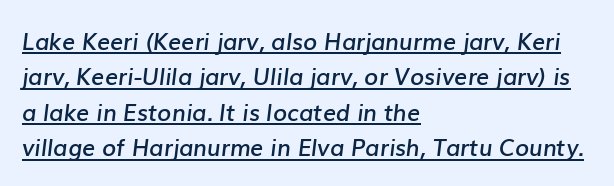
The image shows 23 px text type, italic (leaning right); set left-aligned, normal line spacing (1.54x), normal letter spacing, underlined.
